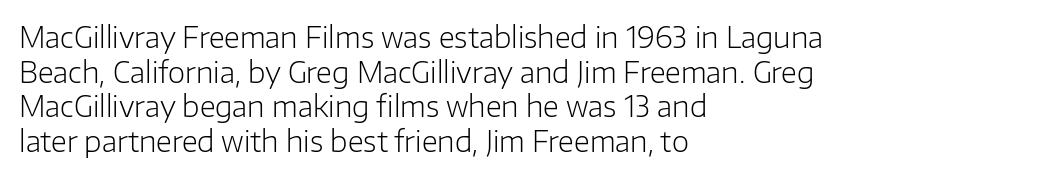
Q: Is the text bold? A: No.
Q: Is the text italic (slanted)? A: No, it is upright.
Q: Is the typeface a serif or a sans-serif typeface? A: Sans-serif.
Q: Is the text underlined? A: No.
Q: How is the paragraph aligned? A: Left-aligned.
Q: Is the spacing between letters normal or unusually wide? A: Normal.
Q: Width (condensed, normal, or wide)? A: Normal.
Q: Stroke contrast? A: Low.
Q: x-height? A: Medium.
Q: Monospaced? A: No.
